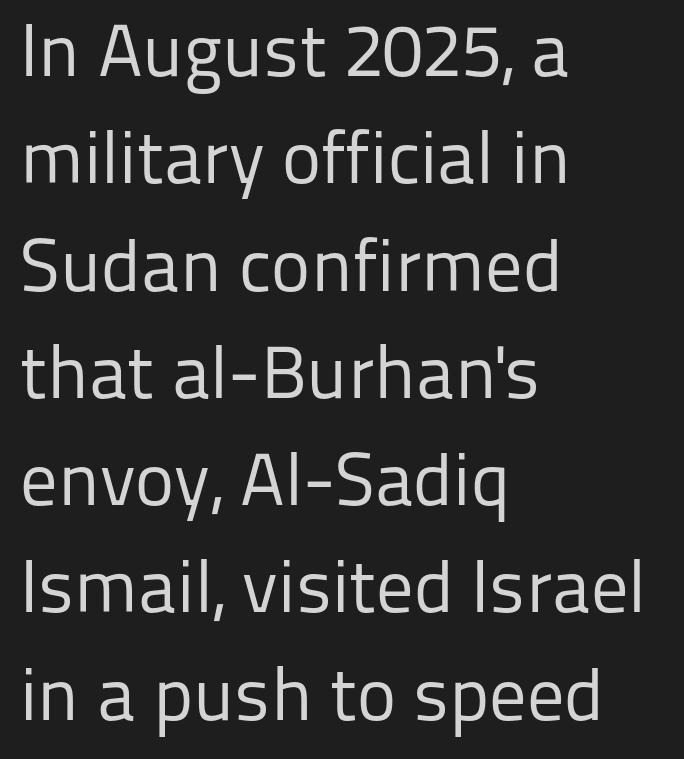
Q: Is the text bold? A: No.
Q: Is the text italic (slanted)? A: No, it is upright.
Q: Is the typeface a serif or a sans-serif typeface? A: Sans-serif.
Q: Is the text underlined? A: No.
Q: How is the paragraph aligned? A: Left-aligned.
Q: Is the spacing between letters normal or unusually wide? A: Normal.
Q: Is the spacing between lines tight, normal or loose? A: Normal.
Q: Width (condensed, normal, or wide)? A: Normal.
Q: Stroke contrast? A: Low.
Q: x-height? A: Medium.
Q: Monospaced? A: No.
